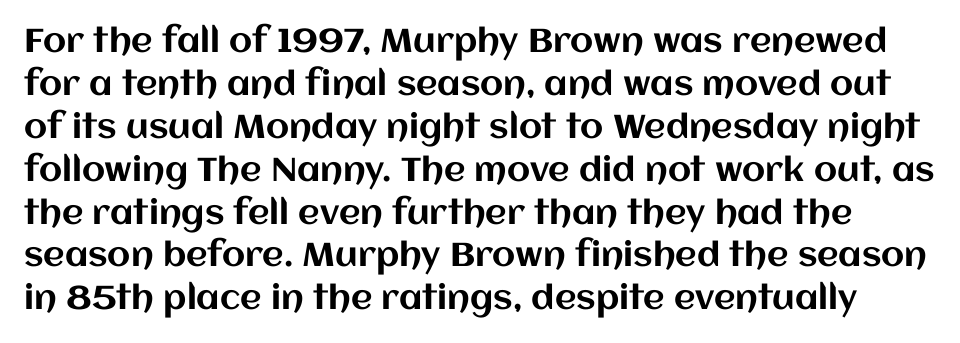
Every stem runs plumb, perpendicular to the baseline. A typesetter would call this zero additional tracking. Spacing verdict: proportional, widths tailored to each character. The area under the type is left untouched.
